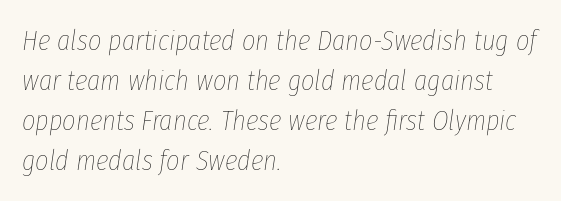
The typeface has the unassuming heft of standard copy or less. This sample has the flowing, uneven cadence of proportional lettering. No word sits above an underline. There is no visible air inserted between adjacent glyphs. If you measured baseline to baseline, you'd find a middling distance. The axis of the letterforms is tilted away from vertical.
